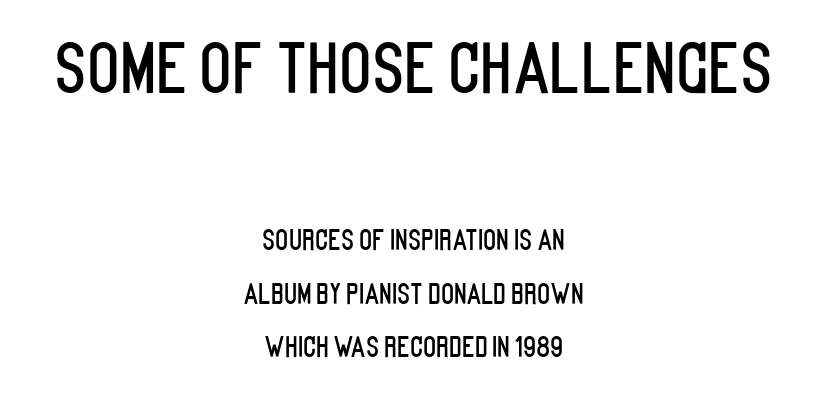
The image shows 67 px condensed sans-serif type, upright; set centered, loose line spacing (1.98x), normal letter spacing, not underlined; the first (top) block is 2.48x larger; low stroke contrast and a large x-height.
